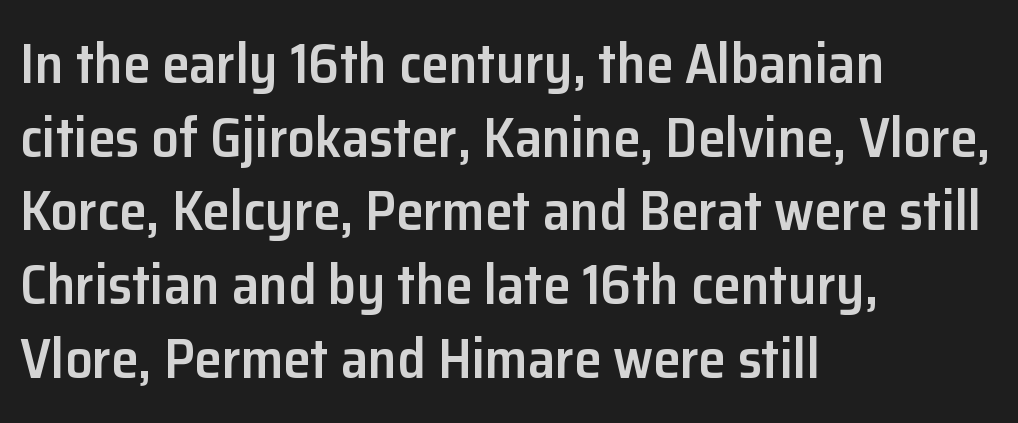
Q: Is the text bold? A: Semi-bold.
Q: Is the text italic (slanted)? A: No, it is upright.
Q: Is the typeface a serif or a sans-serif typeface? A: Sans-serif.
Q: Is the text underlined? A: No.
Q: How is the paragraph aligned? A: Left-aligned.
Q: Is the spacing between letters normal or unusually wide? A: Normal.
Q: Is the spacing between lines tight, normal or loose? A: Normal.
Q: Width (condensed, normal, or wide)? A: Normal.
Q: Stroke contrast? A: Low.
Q: x-height? A: Medium.
Q: Monospaced? A: No.
